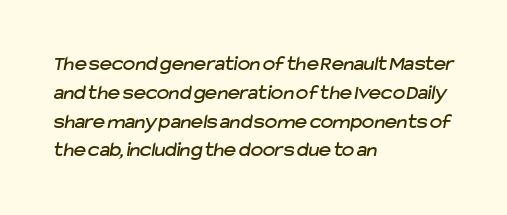
Q: Is the text underlined? A: No.
Q: How is the paragraph aligned? A: Left-aligned.
Q: Is the spacing between letters normal or unusually wide? A: Normal.
Q: Is the spacing between lines tight, normal or loose? A: Normal.
